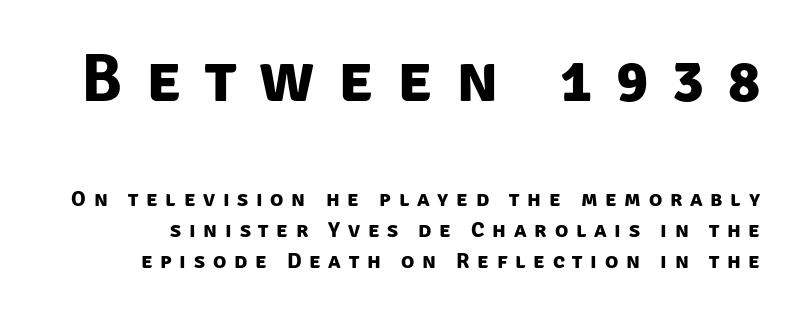
As a designer I'd log this as weight 700, bold. Spacing verdict: proportional, widths tailored to each character. Scale decreases going downward across the two blocks. The leading is moderate, giving the passage an even texture. Nope, no serifs anywhere on these letters.
